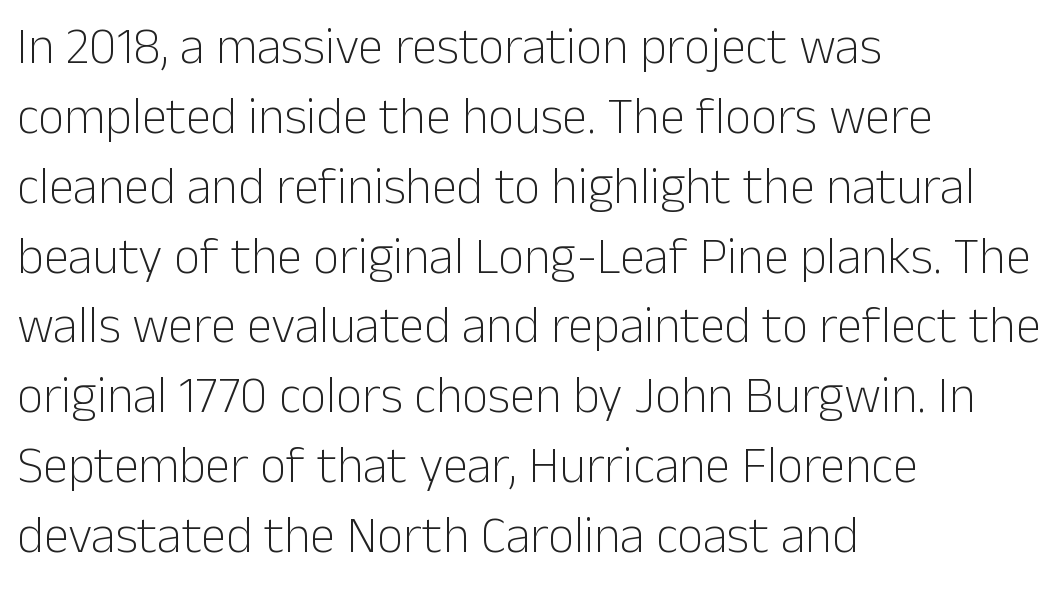
{"serif": "no", "italic": "no", "bold": "no", "weight": "light", "width": "normal", "stroke_contrast": "low", "x_height": "medium", "monospaced": "no", "underline": "no", "align": "left", "line_spacing": "normal", "line_spacing_ratio": 1.37, "letter_spacing": "normal", "letter_spacing_em": 0.0, "glyph_px": 51}
